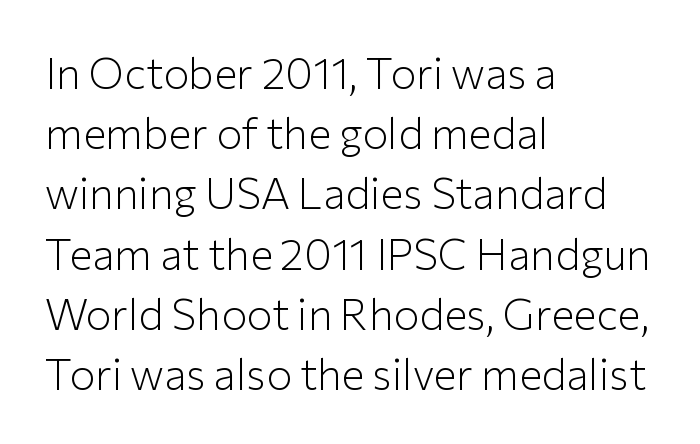
Q: Is the text bold? A: No.
Q: Is the text italic (slanted)? A: No, it is upright.
Q: Is the typeface a serif or a sans-serif typeface? A: Sans-serif.
Q: Is the text underlined? A: No.
Q: How is the paragraph aligned? A: Left-aligned.
Q: Is the spacing between letters normal or unusually wide? A: Normal.
Q: Is the spacing between lines tight, normal or loose? A: Normal.
Q: Width (condensed, normal, or wide)? A: Normal.
Q: Stroke contrast? A: Low.
Q: x-height? A: Medium.
Q: Monospaced? A: No.
